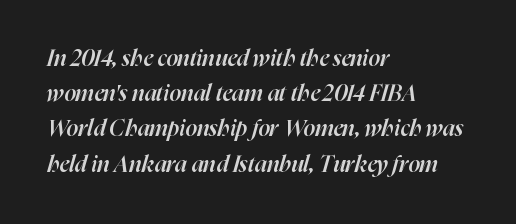
Q: Is the text bold? A: Semi-bold.
Q: Is the text italic (slanted)? A: Yes, it leans right by about 16 degrees.
Q: Is the text underlined? A: No.
Q: How is the paragraph aligned? A: Left-aligned.
Q: Is the spacing between letters normal or unusually wide? A: Normal.
Q: Is the spacing between lines tight, normal or loose? A: Normal.
